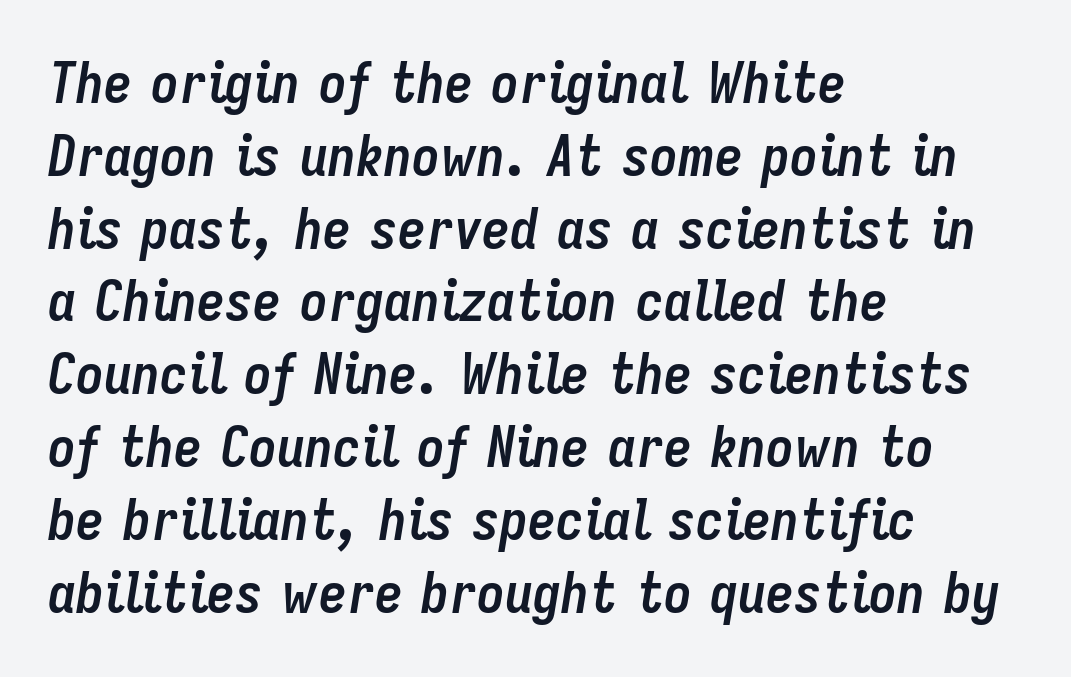
Q: Is the text bold? A: Yes.
Q: Is the text italic (slanted)? A: Yes, it leans right by about 9 degrees.
Q: Is the text underlined? A: No.
Q: How is the paragraph aligned? A: Left-aligned.
Q: Is the spacing between letters normal or unusually wide? A: Normal.
Q: Is the spacing between lines tight, normal or loose? A: Normal.
Q: Width (condensed, normal, or wide)? A: Condensed.
Q: Stroke contrast? A: Low.
Q: x-height? A: Medium.
Q: Monospaced? A: No.
